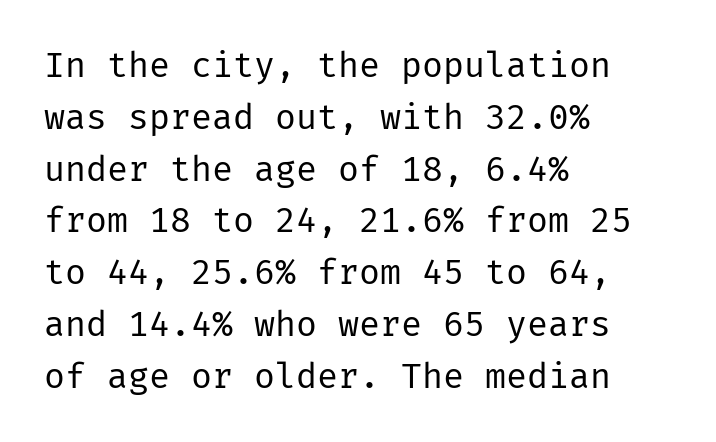
Q: Is the text bold? A: No.
Q: Is the text italic (slanted)? A: No, it is upright.
Q: Is the typeface a serif or a sans-serif typeface? A: Sans-serif.
Q: Is the text underlined? A: No.
Q: How is the paragraph aligned? A: Left-aligned.
Q: Is the spacing between letters normal or unusually wide? A: Normal.
Q: Is the spacing between lines tight, normal or loose? A: Normal.
Q: Width (condensed, normal, or wide)? A: Normal.
Q: Stroke contrast? A: Low.
Q: x-height? A: Medium.
